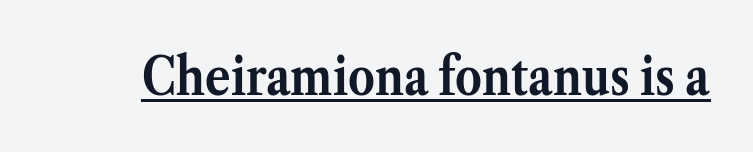
The image shows 53 px semibold serif type, upright; set normal letter spacing, underlined; medium stroke contrast and a medium x-height.
